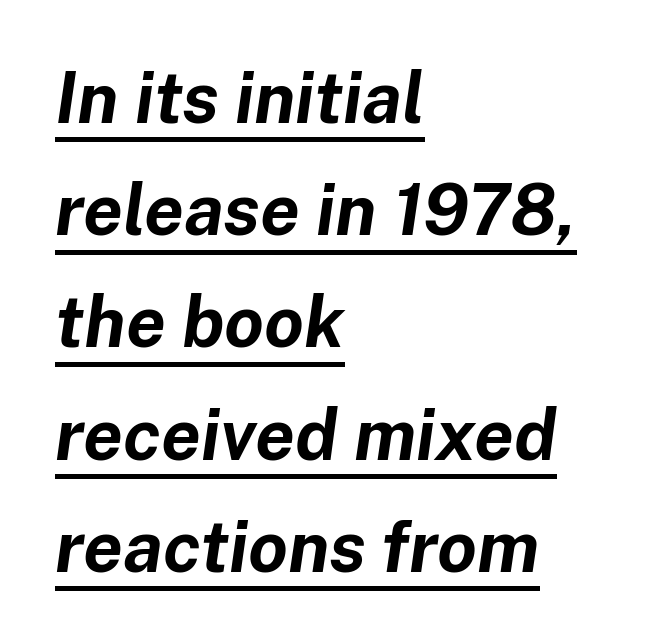
The image shows 71 px bold type, italic (leaning right); set left-aligned, normal line spacing (1.58x), normal letter spacing, underlined; low stroke contrast and a medium x-height.
